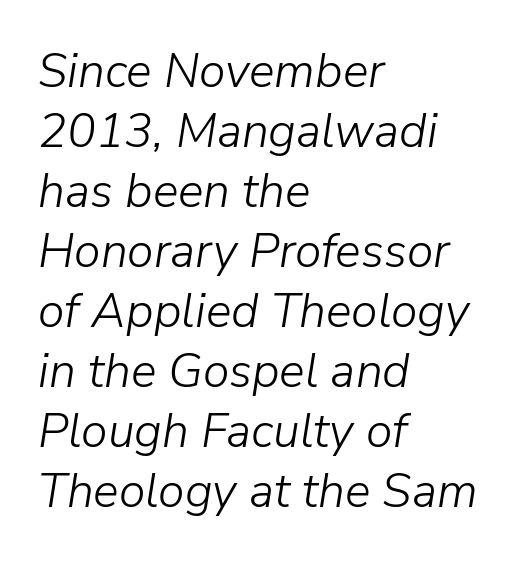
Each new line begins a customary step beneath the previous one. Weight: not bold — regular or lighter. In terms of letterspacing, this is plain default setting. Rendered with sloped, italic letterforms. Check the space under the baseline: it is left empty. Think of a printed novel: that variable character pitch is what you see here.
